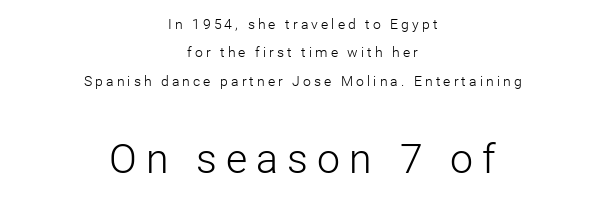
The image shows 41 px light sans-serif type, upright; set centered, loose line spacing (2.02x), unusually wide letter spacing (+0.22 em), not underlined; the second (bottom) block is 2.93x larger; low stroke contrast and a medium x-height.
